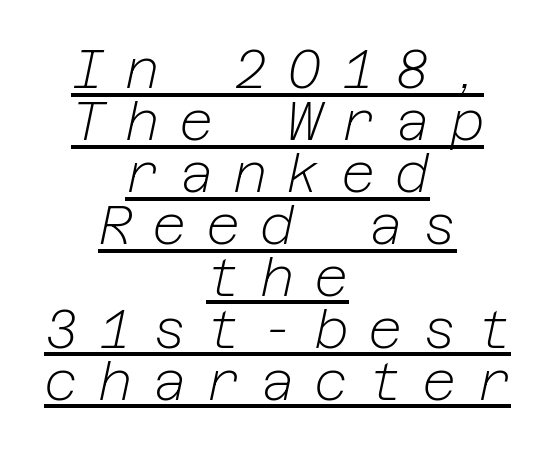
Q: Is the text bold? A: No.
Q: Is the text italic (slanted)? A: Yes, it leans right by about 12 degrees.
Q: Is the text underlined? A: Yes.
Q: How is the paragraph aligned? A: Centered.
Q: Is the spacing between letters normal or unusually wide? A: Unusually wide.
Q: Is the spacing between lines tight, normal or loose? A: Tight.
Q: Width (condensed, normal, or wide)? A: Normal.
Q: Stroke contrast? A: Low.
Q: x-height? A: Medium.
